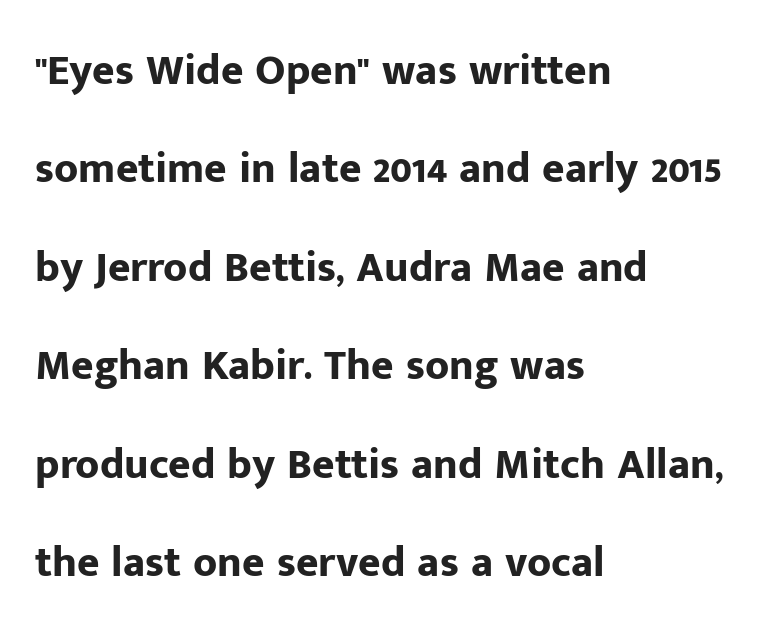
Inter-character spacing is left at the font's built-in metrics. Character widths vary here, with narrow letters taking less room than wide ones. Weight: bold. Every character sits straight up, as roman type does.
